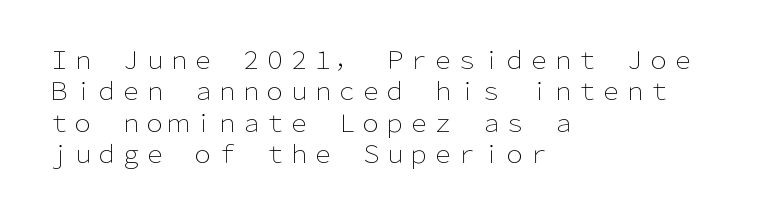
The image shows 24 px text type, upright; set left-aligned, normal line spacing (1.31x), normal letter spacing, not underlined.
